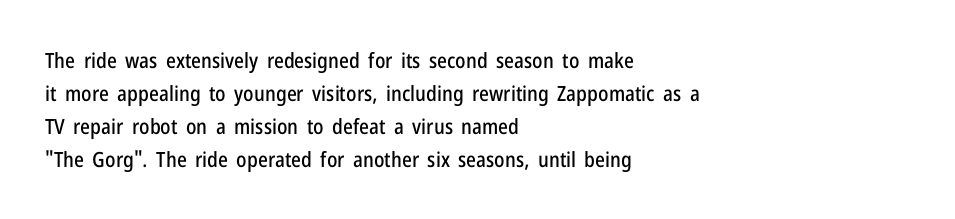
{"italic": "no", "underline": "no", "align": "left", "line_spacing": "normal", "line_spacing_ratio": 1.57, "letter_spacing": "normal", "letter_spacing_em": 0.0, "glyph_px": 21}
